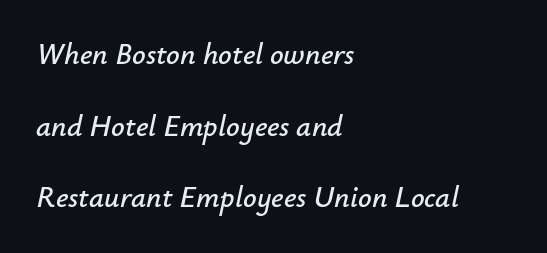
{"italic": "yes", "lean": "right", "slant_degrees": 12, "width": "normal", "stroke_contrast": "low", "x_height": "small", "monospaced": "no", "underline": "no", "align": "left", "line_spacing": "loose", "line_spacing_ratio": 2.39, "letter_spacing": "normal", "letter_spacing_em": 0.0, "glyph_px": 30}
